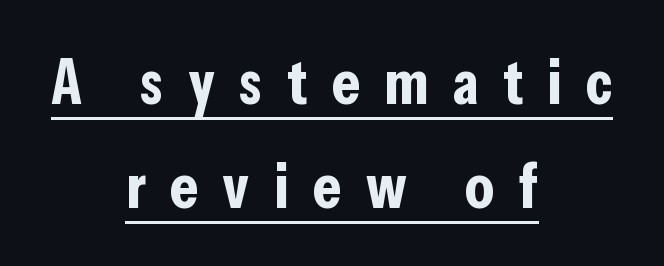
{"serif": "no", "italic": "no", "bold": "yes", "weight": "bold", "width": "condensed", "stroke_contrast": "low", "x_height": "medium", "monospaced": "no", "underline": "yes", "align": "center", "line_spacing": "normal", "line_spacing_ratio": 1.63, "letter_spacing": "wide", "letter_spacing_em": 0.38, "glyph_px": 64}
